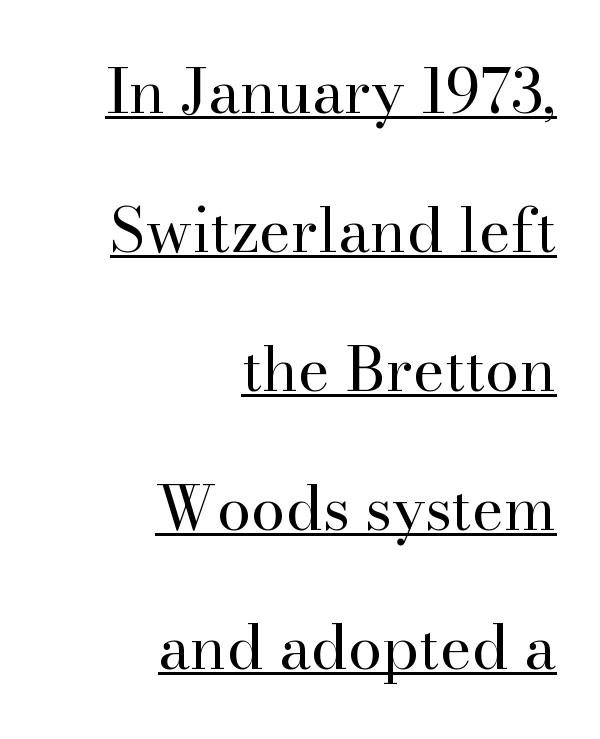
The image shows 61 px regular-weight serif type, upright; set right-aligned, loose line spacing (2.28x), normal letter spacing, underlined; high stroke contrast and a small x-height.
